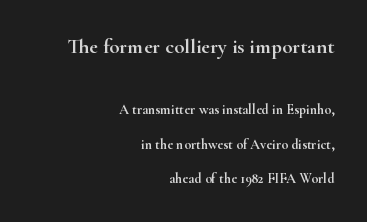
Q: Is the text italic (slanted)? A: No, it is upright.
Q: Is the text underlined? A: No.
Q: How is the paragraph aligned? A: Right-aligned.
Q: Is the spacing between letters normal or unusually wide? A: Normal.
Q: Is the spacing between lines tight, normal or loose? A: Loose.
Q: Which block of text is set in a larger size, the first (top) or the second (bottom)? A: The first (top) one.
